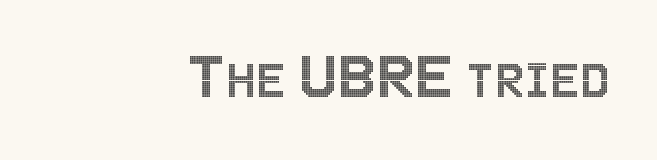
{"italic": "no", "width": "condensed", "x_height": "large", "monospaced": "no", "underline": "no", "letter_spacing": "normal", "letter_spacing_em": 0.0, "glyph_px": 68}
